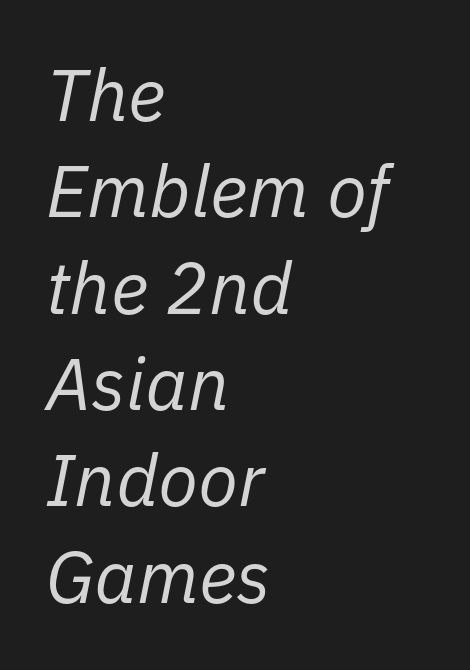
Q: Is the text bold? A: No.
Q: Is the text italic (slanted)? A: Yes, it leans right by about 11 degrees.
Q: Is the text underlined? A: No.
Q: How is the paragraph aligned? A: Left-aligned.
Q: Is the spacing between letters normal or unusually wide? A: Normal.
Q: Is the spacing between lines tight, normal or loose? A: Normal.
Q: Width (condensed, normal, or wide)? A: Normal.
Q: Stroke contrast? A: Low.
Q: x-height? A: Medium.
Q: Monospaced? A: No.
